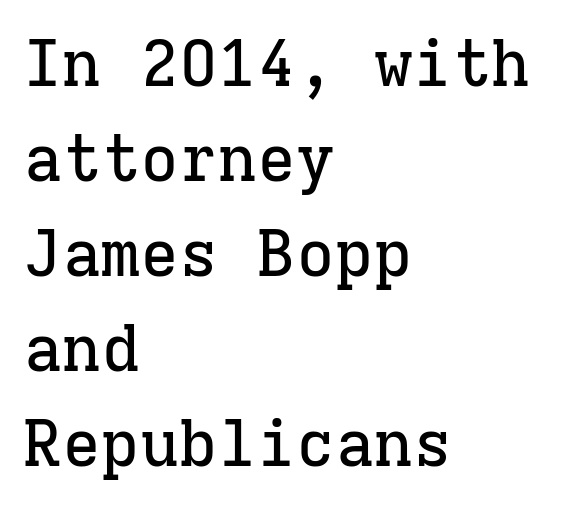
Q: Is the text italic (slanted)? A: No, it is upright.
Q: Is the typeface a serif or a sans-serif typeface? A: Serif.
Q: Is the text underlined? A: No.
Q: How is the paragraph aligned? A: Left-aligned.
Q: Is the spacing between letters normal or unusually wide? A: Normal.
Q: Is the spacing between lines tight, normal or loose? A: Normal.
Q: Width (condensed, normal, or wide)? A: Normal.
Q: Stroke contrast? A: Low.
Q: x-height? A: Medium.
Q: Monospaced? A: Yes.
